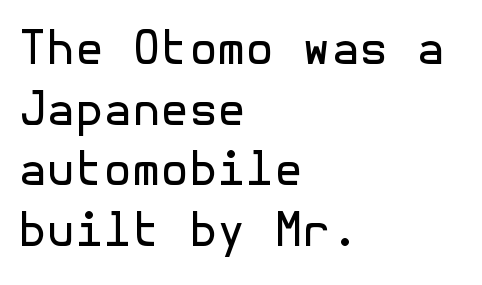
The space directly below the letters is spotless. Is there much room between lines? A standard amount, neither cramped nor airy. The line texture is even and compact thanks to regular tracking. The lines are quadded left.
